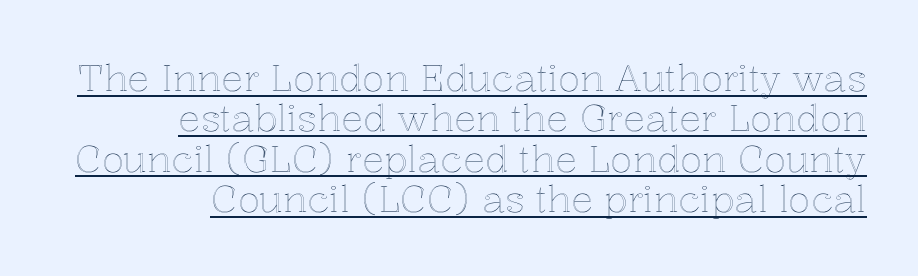
Q: Is the text italic (slanted)? A: No, it is upright.
Q: Is the text underlined? A: Yes.
Q: How is the paragraph aligned? A: Right-aligned.
Q: Is the spacing between letters normal or unusually wide? A: Normal.
Q: Is the spacing between lines tight, normal or loose? A: Tight.
Q: Width (condensed, normal, or wide)? A: Normal.
Q: x-height? A: Medium.
Q: Monospaced? A: No.
